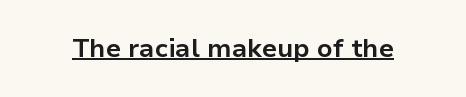
Q: Is the text bold? A: Yes.
Q: Is the text italic (slanted)? A: No, it is upright.
Q: Is the text underlined? A: Yes.
Q: Is the spacing between letters normal or unusually wide? A: Normal.
